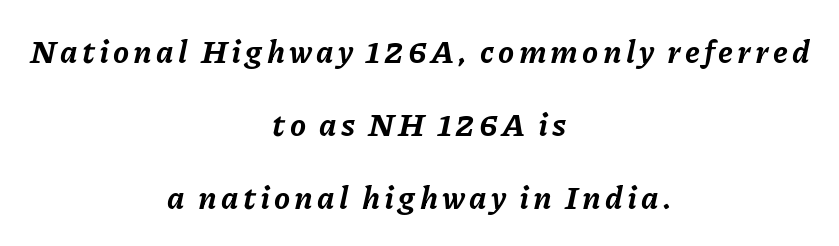
{"italic": "yes", "lean": "right", "slant_degrees": 11, "bold": "yes", "weight": "bold", "width": "normal", "stroke_contrast": "low", "x_height": "medium", "monospaced": "no", "underline": "no", "align": "center", "line_spacing": "loose", "line_spacing_ratio": 2.28, "glyph_px": 32}
